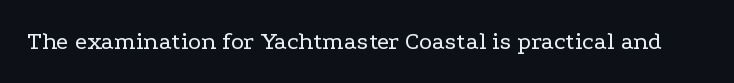
Q: Is the text bold? A: No.
Q: Is the text italic (slanted)? A: No, it is upright.
Q: Is the text underlined? A: No.
Q: Is the spacing between letters normal or unusually wide? A: Normal.
